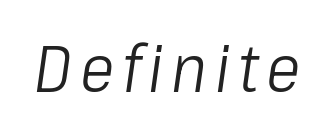
The image shows 66 px light, condensed type, italic (leaning right); set not underlined; low stroke contrast and a medium x-height.
